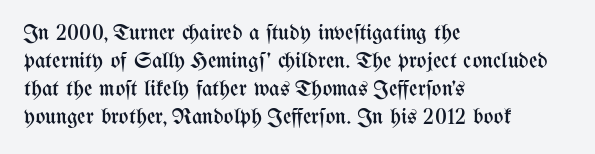
Q: Is the text bold? A: No.
Q: Is the text italic (slanted)? A: No, it is upright.
Q: Is the text underlined? A: No.
Q: How is the paragraph aligned? A: Left-aligned.
Q: Is the spacing between letters normal or unusually wide? A: Normal.
